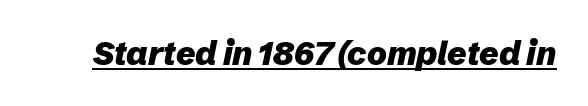
Q: Is the text bold? A: Yes.
Q: Is the text italic (slanted)? A: Yes, it leans right by about 12 degrees.
Q: Is the text underlined? A: Yes.
Q: Is the spacing between letters normal or unusually wide? A: Normal.
Q: Width (condensed, normal, or wide)? A: Normal.
Q: Stroke contrast? A: Low.
Q: x-height? A: Medium.
Q: Monospaced? A: No.
